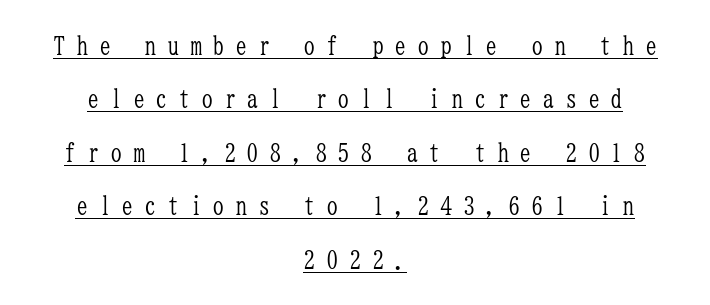
Posture: straight, roman, zero tilt. Baseline-to-baseline distance is far greater than the letter height. A typographer would call this underscored text. No heavy texture on the line: the type isn't bold.
